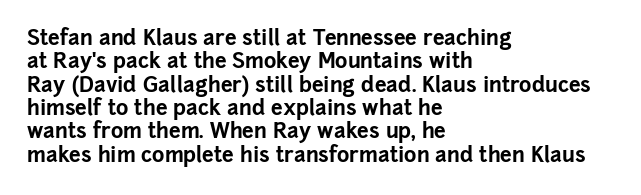
{"italic": "no", "bold": "yes", "underline": "no", "align": "left", "line_spacing": "tight", "line_spacing_ratio": 1.11, "letter_spacing": "normal", "letter_spacing_em": 0.0, "glyph_px": 21}
